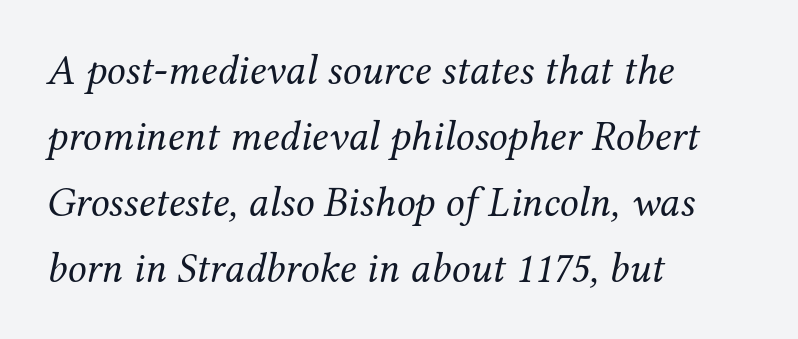
Q: Is the text bold? A: No.
Q: Is the text italic (slanted)? A: Yes, it leans right by about 12 degrees.
Q: Is the typeface a serif or a sans-serif typeface? A: Serif.
Q: Is the text underlined? A: No.
Q: How is the paragraph aligned? A: Left-aligned.
Q: Is the spacing between letters normal or unusually wide? A: Normal.
Q: Is the spacing between lines tight, normal or loose? A: Normal.
Q: Width (condensed, normal, or wide)? A: Normal.
Q: Stroke contrast? A: Medium.
Q: x-height? A: Medium.
Q: Monospaced? A: No.
